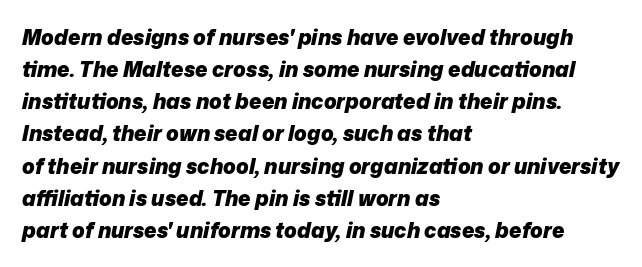
Q: Is the text bold? A: Yes.
Q: Is the text italic (slanted)? A: Yes, it leans right by about 12 degrees.
Q: Is the text underlined? A: No.
Q: How is the paragraph aligned? A: Left-aligned.
Q: Is the spacing between letters normal or unusually wide? A: Normal.
Q: Is the spacing between lines tight, normal or loose? A: Normal.
